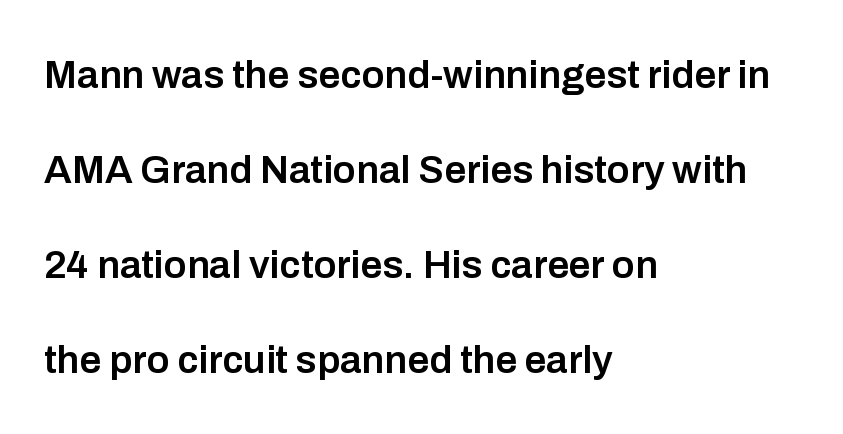
Q: Is the text bold? A: Semi-bold.
Q: Is the text italic (slanted)? A: No, it is upright.
Q: Is the typeface a serif or a sans-serif typeface? A: Sans-serif.
Q: Is the text underlined? A: No.
Q: How is the paragraph aligned? A: Left-aligned.
Q: Is the spacing between letters normal or unusually wide? A: Normal.
Q: Is the spacing between lines tight, normal or loose? A: Loose.
Q: Width (condensed, normal, or wide)? A: Normal.
Q: Stroke contrast? A: Low.
Q: x-height? A: Medium.
Q: Monospaced? A: No.
